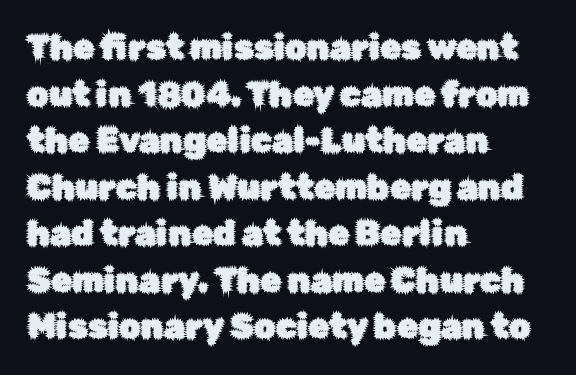
{"serif": "no", "italic": "no", "width": "normal", "stroke_contrast": "low", "x_height": "medium", "monospaced": "no", "underline": "no", "align": "left", "line_spacing": "normal", "line_spacing_ratio": 1.37, "letter_spacing": "normal", "letter_spacing_em": 0.0, "glyph_px": 34}
